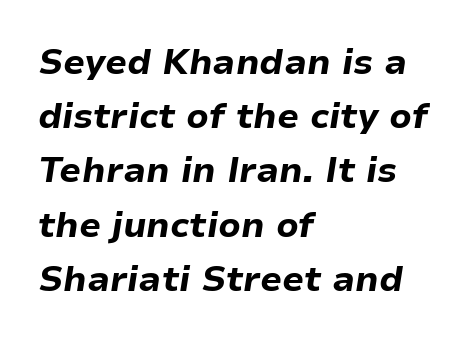
Quick note: interline space is typical. This rendering features lettering with no underline. Line starts are locked; line ends wander. Caption: bold face, heavy strokes. The letters advance in unequal steps, a hallmark of proportional type.
